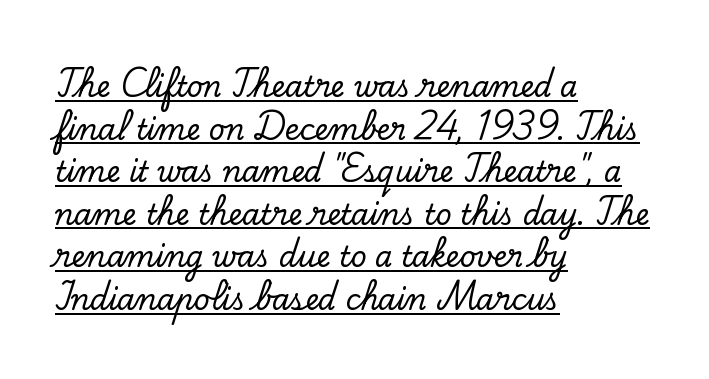
The image shows 28 px serif type; set left-aligned, normal line spacing (1.52x), normal letter spacing, underlined; low stroke contrast and a small x-height.
